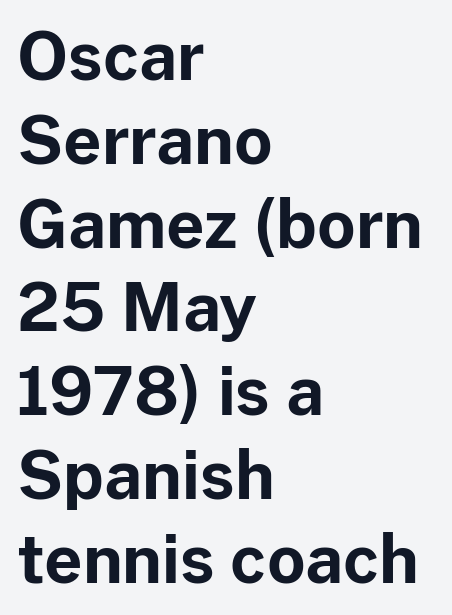
Q: Is the text bold? A: Yes.
Q: Is the text italic (slanted)? A: No, it is upright.
Q: Is the typeface a serif or a sans-serif typeface? A: Sans-serif.
Q: Is the text underlined? A: No.
Q: How is the paragraph aligned? A: Left-aligned.
Q: Is the spacing between letters normal or unusually wide? A: Normal.
Q: Is the spacing between lines tight, normal or loose? A: Normal.
Q: Width (condensed, normal, or wide)? A: Normal.
Q: Stroke contrast? A: Low.
Q: x-height? A: Medium.
Q: Monospaced? A: No.
